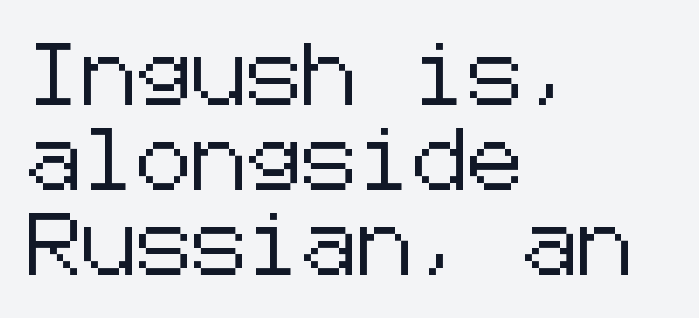
{"serif": "no", "italic": "no", "width": "normal", "stroke_contrast": "low", "x_height": "medium", "underline": "no", "align": "left", "line_spacing": "normal", "line_spacing_ratio": 1.37, "letter_spacing": "normal", "letter_spacing_em": 0.0, "glyph_px": 62}
